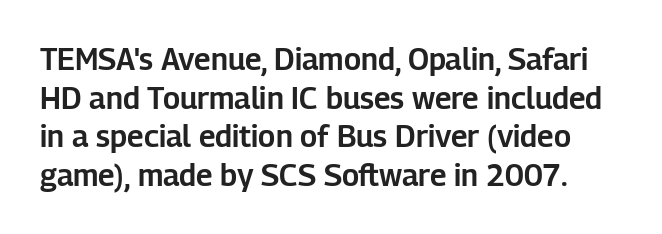
Q: Is the text italic (slanted)? A: No, it is upright.
Q: Is the typeface a serif or a sans-serif typeface? A: Sans-serif.
Q: Is the text underlined? A: No.
Q: Is the spacing between letters normal or unusually wide? A: Normal.
Q: Is the spacing between lines tight, normal or loose? A: Normal.
Q: Width (condensed, normal, or wide)? A: Normal.
Q: Stroke contrast? A: Low.
Q: x-height? A: Medium.
Q: Monospaced? A: No.
